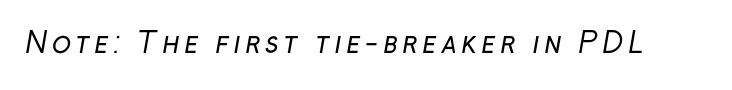
To sum up the face: it is a sans, with no serifs. Just letters on the line, the space beneath them empty. Stem width sits at or under what a default text font uses. Is this a fixed-width face? No — the glyphs have proportional, varying widths.
